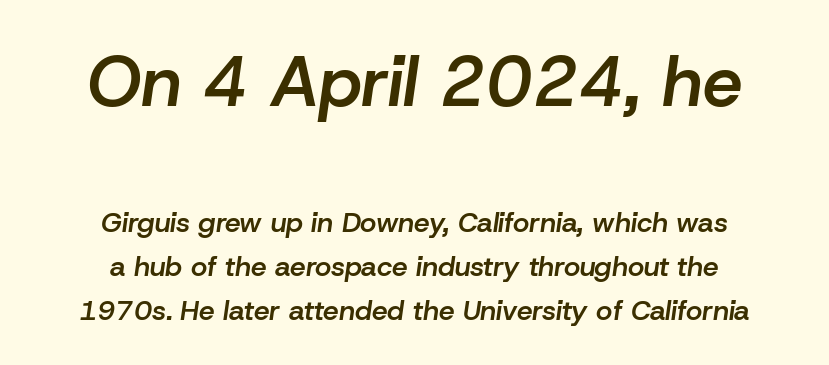
{"italic": "yes", "lean": "right", "slant_degrees": 8, "bold": "semi", "weight": "semibold", "width": "normal", "stroke_contrast": "low", "x_height": "medium", "monospaced": "no", "underline": "no", "align": "center", "line_spacing": "normal", "line_spacing_ratio": 1.58, "letter_spacing": "normal", "letter_spacing_em": 0.0, "larger_block": "first", "size_ratio": 2.54, "glyph_px": 71}
